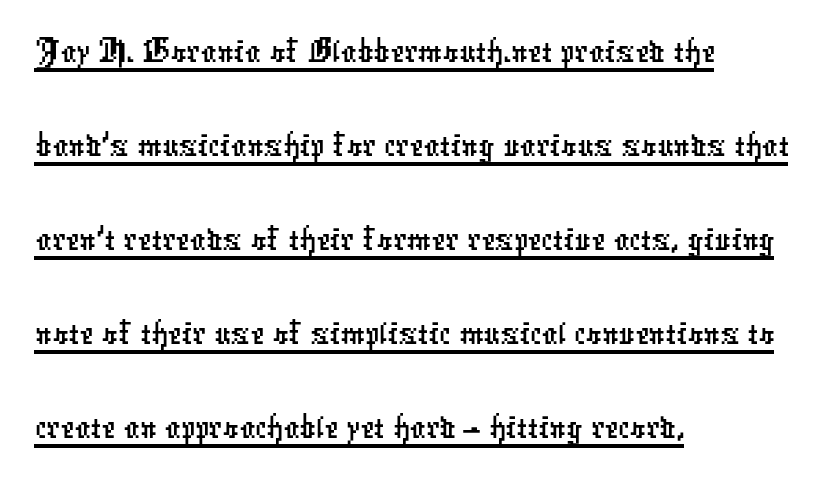
Character widths vary here, with narrow letters taking less room than wide ones. The ragged edge is on the right, which tells us the setting is flush left. You can tell from the bare stems that sans-serif type was used. The tracking reads as untouched default to a designer's eye.
